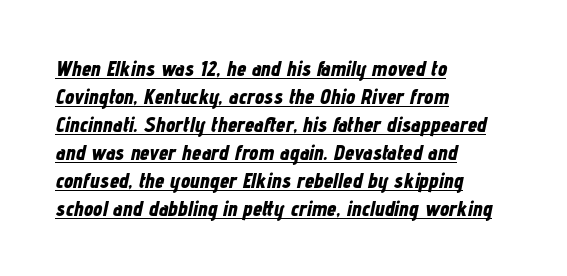
The image shows 21 px bold type, italic (leaning right); set left-aligned, normal line spacing (1.33x), normal letter spacing, underlined.
